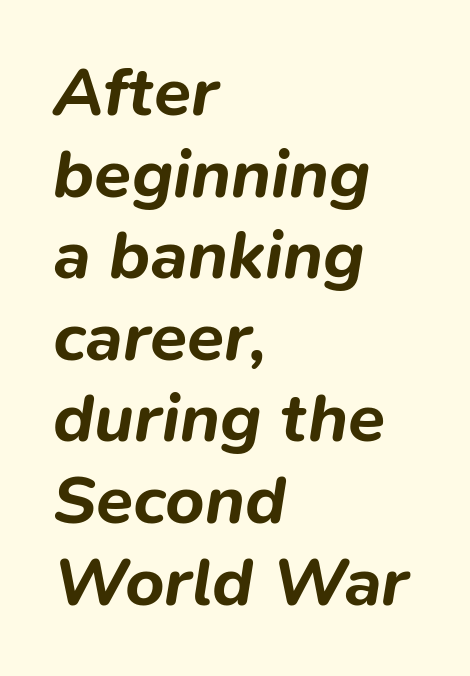
The paragraph shown leans on its left margin. The face used here is proportionally spaced, like ordinary book or web type. Plenty of ink on the page — the face is bold. Observe the ordinary spacing: letters are neighbours, not strangers. Descender tails drop into unmarked territory.
